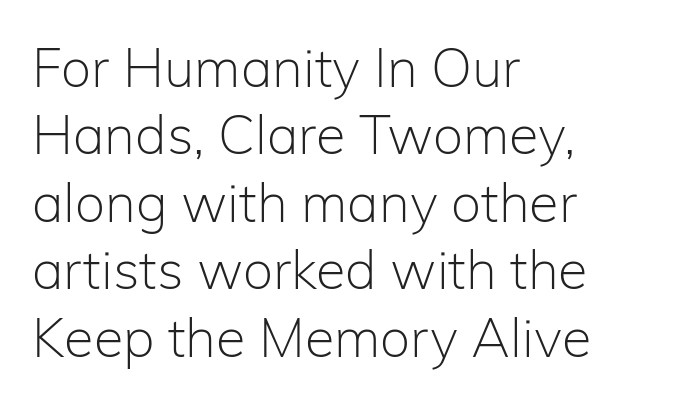
Q: Is the text bold? A: No.
Q: Is the text italic (slanted)? A: No, it is upright.
Q: Is the typeface a serif or a sans-serif typeface? A: Sans-serif.
Q: Is the text underlined? A: No.
Q: How is the paragraph aligned? A: Left-aligned.
Q: Is the spacing between letters normal or unusually wide? A: Normal.
Q: Is the spacing between lines tight, normal or loose? A: Normal.
Q: Width (condensed, normal, or wide)? A: Normal.
Q: Stroke contrast? A: Low.
Q: x-height? A: Medium.
Q: Monospaced? A: No.
